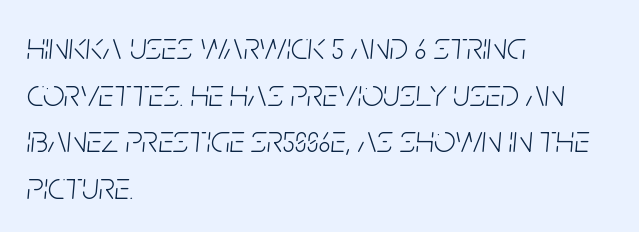
Q: Is the text bold? A: No.
Q: Is the text italic (slanted)? A: Yes, it leans right by about 5 degrees.
Q: Is the text underlined? A: No.
Q: How is the paragraph aligned? A: Left-aligned.
Q: Is the spacing between letters normal or unusually wide? A: Normal.
Q: Width (condensed, normal, or wide)? A: Condensed.
Q: Stroke contrast? A: Low.
Q: x-height? A: Large.
Q: Monospaced? A: No.
